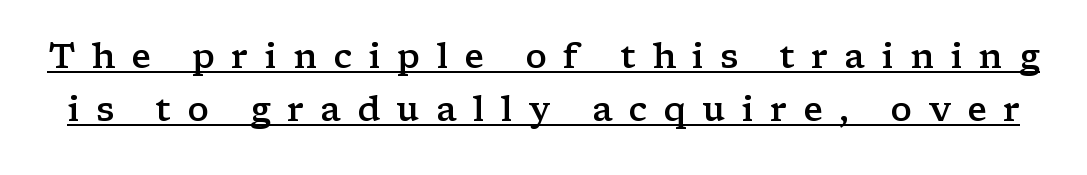
Words appear elongated and porous because spacing is wide. The font family rendered here belongs to the serif group. The typography opts for an upright posture over an oblique one. Think of a printed novel: that variable character pitch is what you see here.
